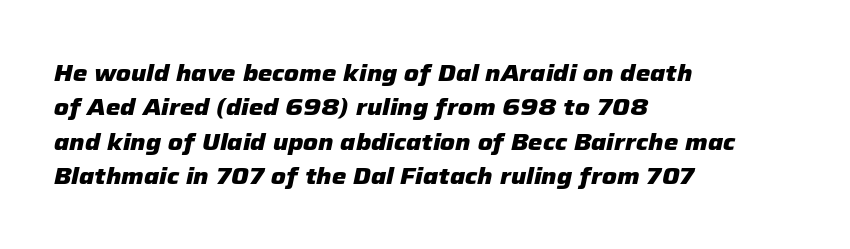
{"italic": "yes", "lean": "right", "slant_degrees": 12, "bold": "yes", "underline": "no", "align": "left", "line_spacing": "normal", "line_spacing_ratio": 1.49, "letter_spacing": "normal", "letter_spacing_em": 0.0, "glyph_px": 23}
